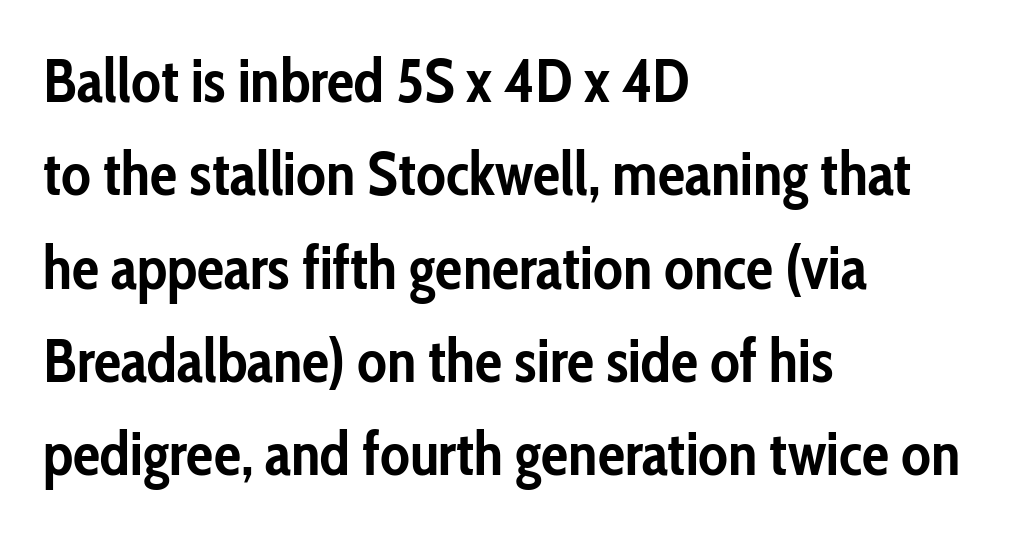
{"serif": "no", "italic": "no", "bold": "yes", "weight": "semibold", "width": "condensed", "stroke_contrast": "low", "x_height": "medium", "monospaced": "no", "underline": "no", "align": "left", "line_spacing": "normal", "line_spacing_ratio": 1.53, "letter_spacing": "normal", "letter_spacing_em": 0.0, "glyph_px": 61}
